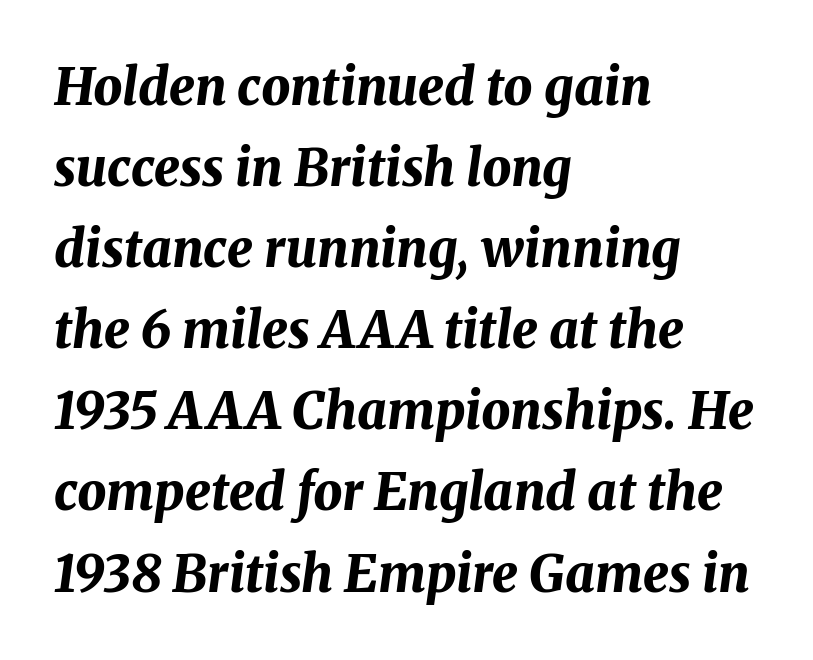
Q: Is the text bold? A: Yes.
Q: Is the text italic (slanted)? A: Yes, it leans right by about 8 degrees.
Q: Is the text underlined? A: No.
Q: How is the paragraph aligned? A: Left-aligned.
Q: Is the spacing between letters normal or unusually wide? A: Normal.
Q: Is the spacing between lines tight, normal or loose? A: Normal.
Q: Width (condensed, normal, or wide)? A: Normal.
Q: Stroke contrast? A: Medium.
Q: x-height? A: Medium.
Q: Monospaced? A: No.
